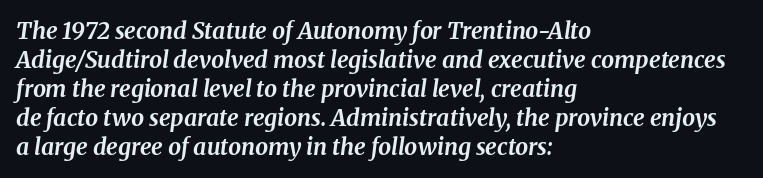
Q: Is the text bold? A: Yes.
Q: Is the text italic (slanted)? A: Yes, it leans right by about 8 degrees.
Q: Is the text underlined? A: No.
Q: How is the paragraph aligned? A: Left-aligned.
Q: Is the spacing between letters normal or unusually wide? A: Normal.
Q: Is the spacing between lines tight, normal or loose? A: Normal.
